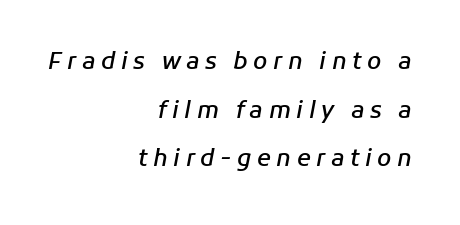
The image shows 23 px text type, italic (leaning right); set right-aligned, loose line spacing (2.11x), unusually wide letter spacing (+0.24 em), not underlined.
